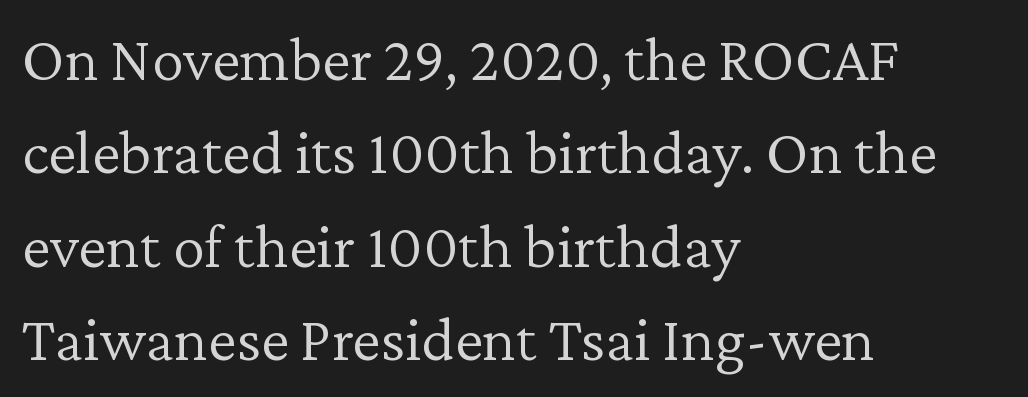
The image shows 64 px light serif type, upright; set left-aligned, normal line spacing (1.46x), normal letter spacing, not underlined; low stroke contrast and a medium x-height.
